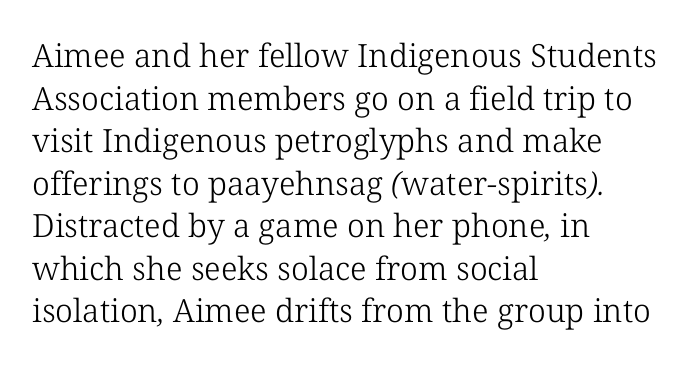
{"serif": "yes", "bold": "no", "weight": "light", "width": "normal", "stroke_contrast": "low", "x_height": "medium", "monospaced": "no", "underline": "no", "align": "left", "line_spacing": "normal", "line_spacing_ratio": 1.33, "letter_spacing": "normal", "letter_spacing_em": 0.0, "glyph_px": 32}
